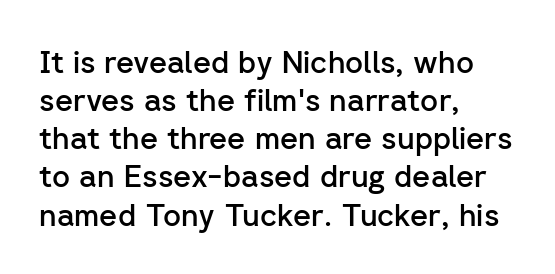
The image shows 31 px semibold sans-serif type, upright; set left-aligned, line spacing 1.23x, normal letter spacing, not underlined; low stroke contrast and a medium x-height.
